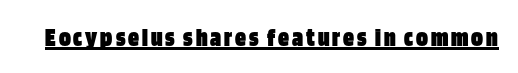
{"italic": "no", "bold": "yes", "underline": "yes", "glyph_px": 27}
